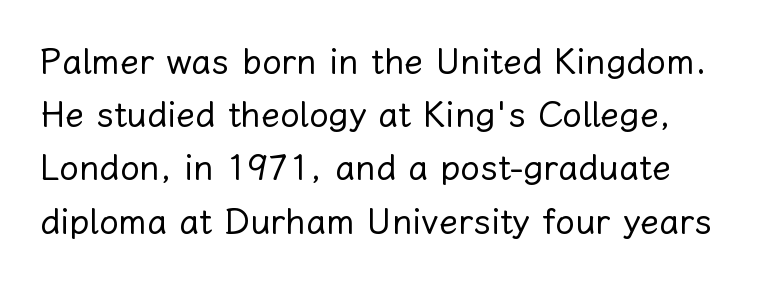
Q: Is the text bold? A: No.
Q: Is the text italic (slanted)? A: No, it is upright.
Q: Is the text underlined? A: No.
Q: How is the paragraph aligned? A: Left-aligned.
Q: Is the spacing between letters normal or unusually wide? A: Normal.
Q: Is the spacing between lines tight, normal or loose? A: Normal.
Q: Width (condensed, normal, or wide)? A: Normal.
Q: Stroke contrast? A: Low.
Q: x-height? A: Medium.
Q: Monospaced? A: No.
